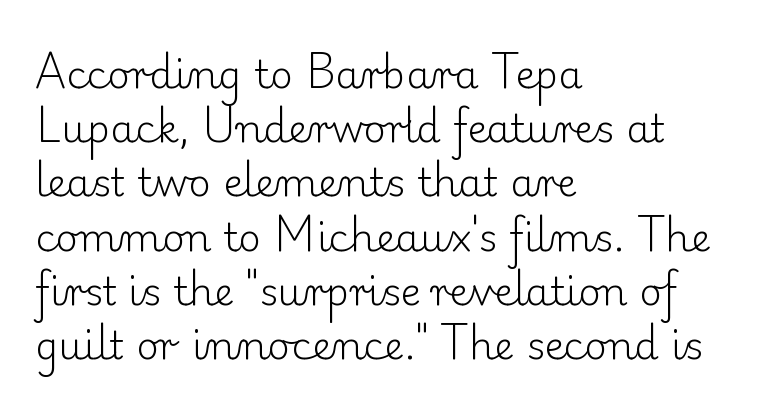
The image shows 39 px light type, upright; set left-aligned, normal line spacing (1.39x), normal letter spacing, not underlined; low stroke contrast and a small x-height.
